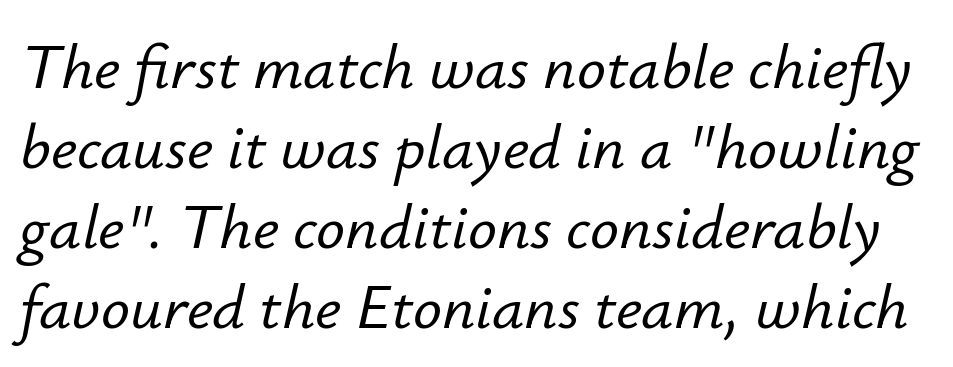
These lines were composed using italics. Is the letter spacing exaggerated? No — it looks like the ordinary default. Vertical spacing — default. Nobody drew a line under any word here.
